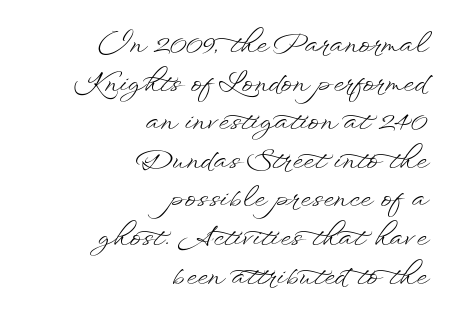
Anything drawn beneath the words? Only blank space. These lines are set flush right with a ragged left edge. Each word holds together tightly as a unit, with standard inter-letter gaps.
